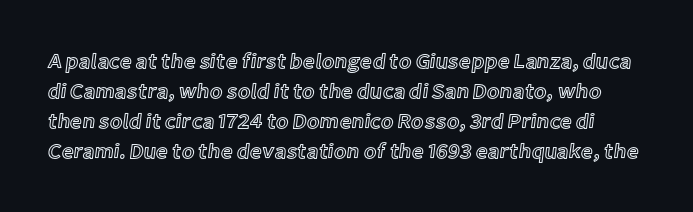
Q: Is the text italic (slanted)? A: Yes.
Q: Is the text underlined? A: No.
Q: Is the spacing between letters normal or unusually wide? A: Normal.
Q: Is the spacing between lines tight, normal or loose? A: Normal.
